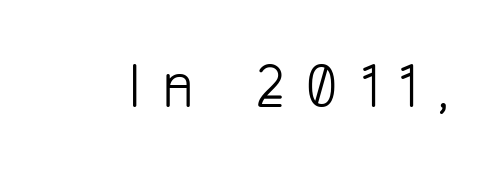
{"serif": "no", "bold": "no", "weight": "light", "width": "condensed", "stroke_contrast": "low", "x_height": "medium", "monospaced": "no", "underline": "no", "letter_spacing": "wide", "letter_spacing_em": 0.36, "glyph_px": 65}
